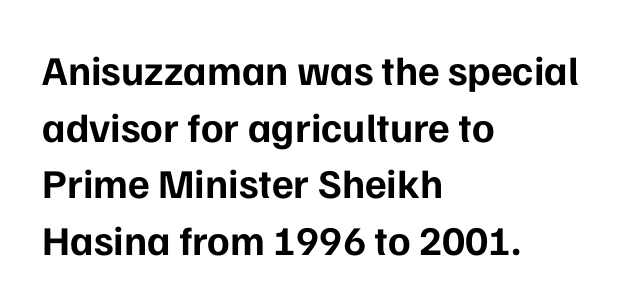
Q: Is the text bold? A: Yes.
Q: Is the text italic (slanted)? A: No, it is upright.
Q: Is the typeface a serif or a sans-serif typeface? A: Sans-serif.
Q: Is the text underlined? A: No.
Q: How is the paragraph aligned? A: Left-aligned.
Q: Is the spacing between letters normal or unusually wide? A: Normal.
Q: Is the spacing between lines tight, normal or loose? A: Normal.
Q: Width (condensed, normal, or wide)? A: Normal.
Q: Stroke contrast? A: Low.
Q: x-height? A: Medium.
Q: Monospaced? A: No.
